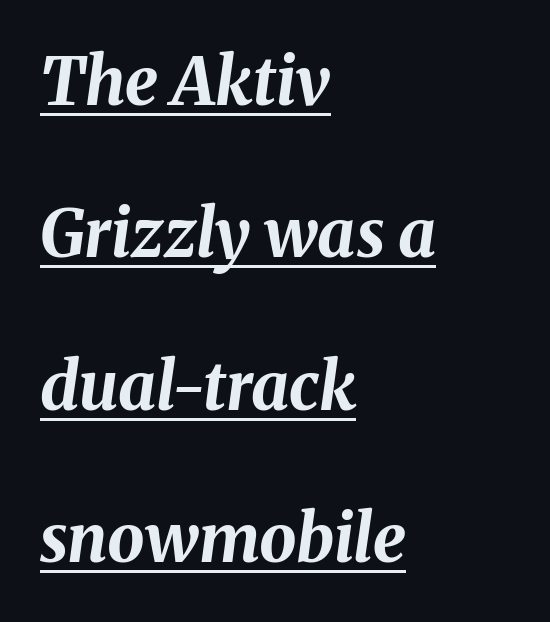
The image shows 66 px bold type, italic (leaning right); set left-aligned, loose line spacing (2.31x), normal letter spacing, underlined; medium stroke contrast and a medium x-height.
